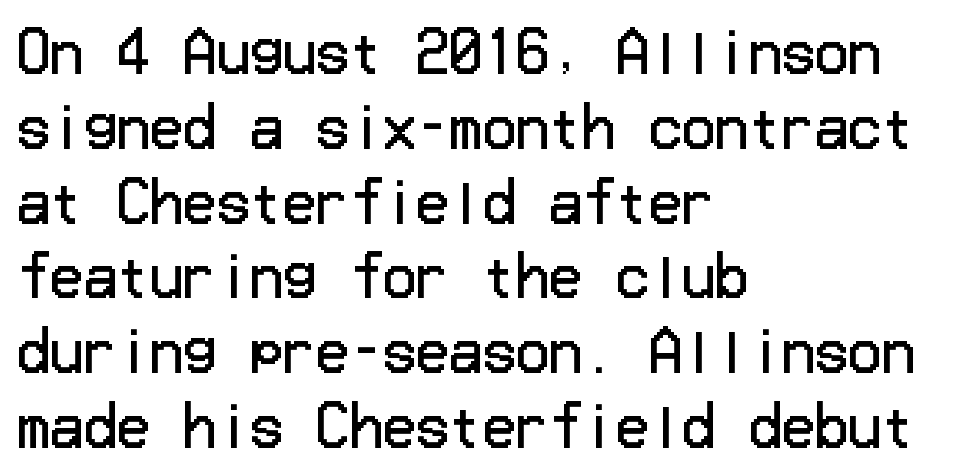
The image shows 55 px regular-weight sans-serif type, upright; set left-aligned, normal line spacing (1.36x), normal letter spacing, not underlined; low stroke contrast and a medium x-height.
